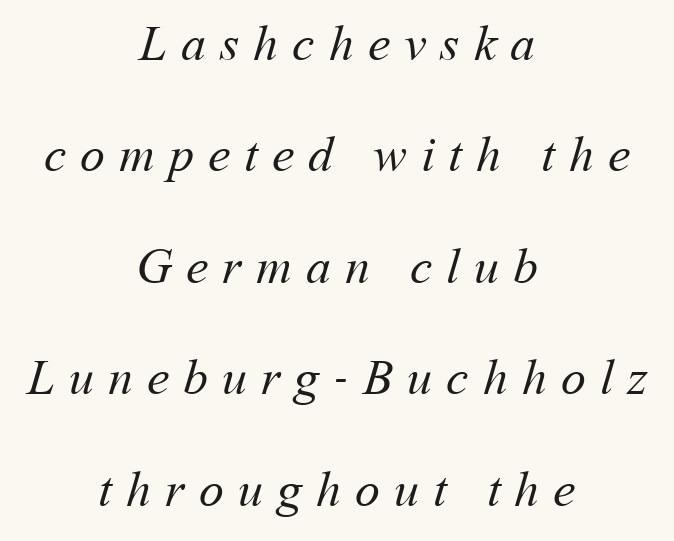
Neither beginnings nor endings align; midpoints do. Underline: absent. Is the type heavy? It reads as light-to-regular instead. Is this a fixed-width face? No — the glyphs have proportional, varying widths.
